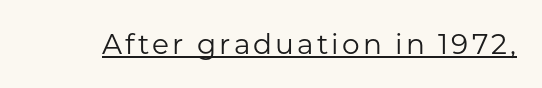
Q: Is the text bold? A: No.
Q: Is the text italic (slanted)? A: No, it is upright.
Q: Is the typeface a serif or a sans-serif typeface? A: Sans-serif.
Q: Is the text underlined? A: Yes.
Q: Width (condensed, normal, or wide)? A: Normal.
Q: Stroke contrast? A: Low.
Q: x-height? A: Medium.
Q: Monospaced? A: No.
